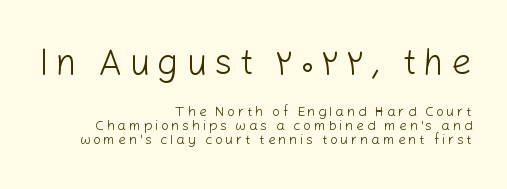
Q: Is the text bold? A: No.
Q: Is the text italic (slanted)? A: No, it is upright.
Q: Is the typeface a serif or a sans-serif typeface? A: Sans-serif.
Q: Is the text underlined? A: No.
Q: How is the paragraph aligned? A: Right-aligned.
Q: Is the spacing between lines tight, normal or loose? A: Tight.
Q: Which block of text is set in a larger size, the first (top) or the second (bottom)? A: The first (top) one.
Q: Width (condensed, normal, or wide)? A: Normal.
Q: Stroke contrast? A: Low.
Q: x-height? A: Medium.
Q: Monospaced? A: No.
